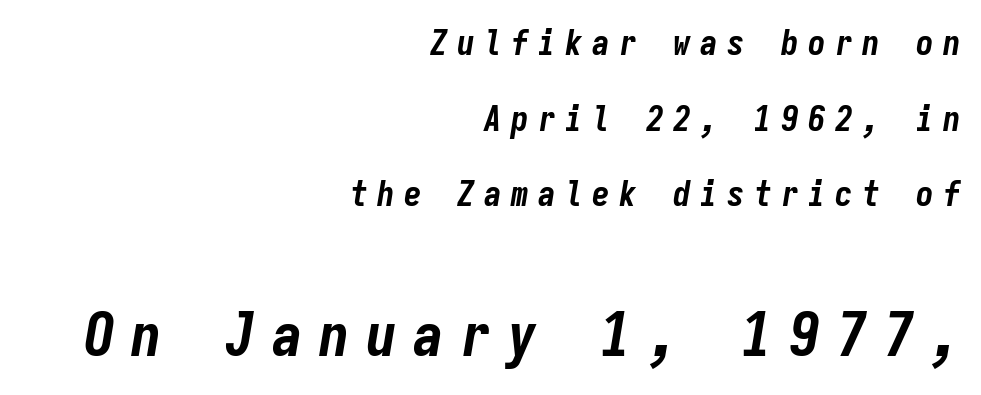
Lines of text with bare space underneath. In terms of leading, this rendering errs on the spacious side. The rendering enlarges the type as you move from the upper chunk to the lower. The rendering uses typewriter-style spacing with identical character cells.
